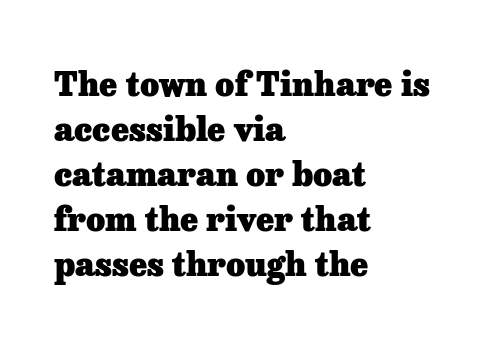
The image shows 33 px heavy serif type, upright; set left-aligned, normal line spacing (1.36x), normal letter spacing, not underlined; low stroke contrast and a medium x-height.
